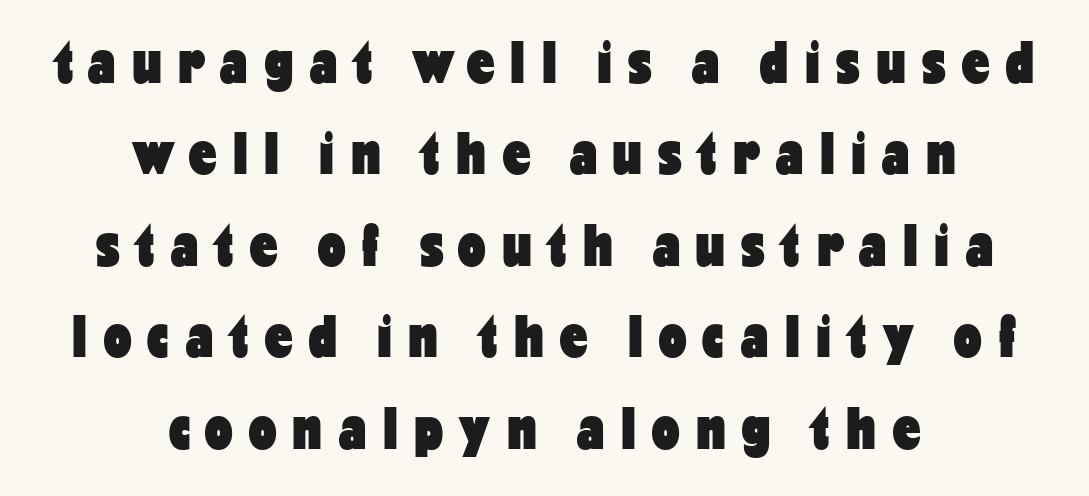
{"serif": "no", "italic": "no", "bold": "yes", "weight": "heavy", "width": "condensed", "stroke_contrast": "low", "x_height": "medium", "monospaced": "no", "underline": "no", "align": "center", "line_spacing": "normal", "line_spacing_ratio": 1.5, "letter_spacing": "wide", "letter_spacing_em": 0.27, "glyph_px": 61}
